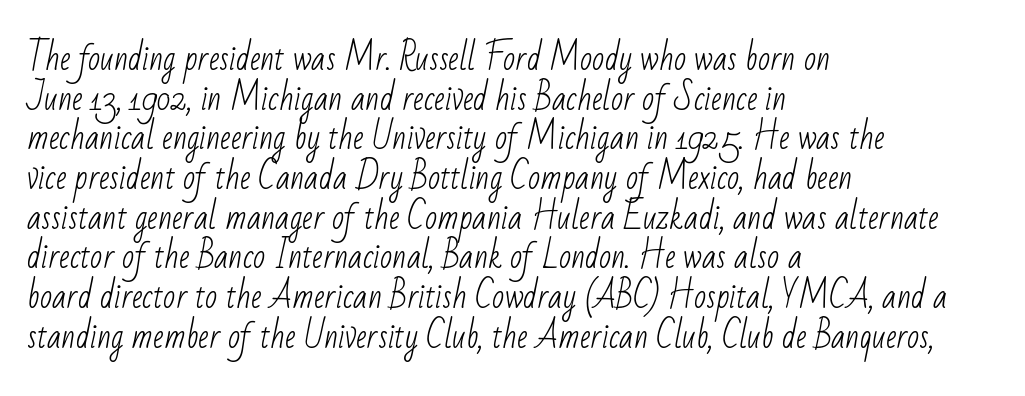
Q: Is the text bold? A: No.
Q: Is the typeface a serif or a sans-serif typeface? A: Sans-serif.
Q: Is the text underlined? A: No.
Q: How is the paragraph aligned? A: Left-aligned.
Q: Is the spacing between letters normal or unusually wide? A: Normal.
Q: Width (condensed, normal, or wide)? A: Condensed.
Q: Stroke contrast? A: Low.
Q: x-height? A: Small.
Q: Monospaced? A: No.
